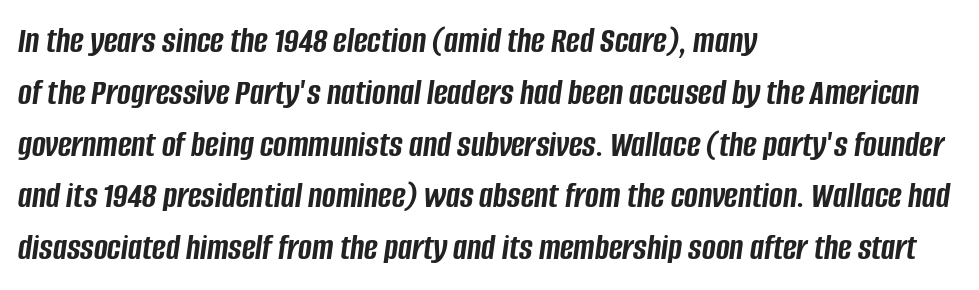
{"italic": "yes", "lean": "right", "slant_degrees": 8, "bold": "yes", "weight": "semibold", "width": "condensed", "stroke_contrast": "low", "x_height": "large", "monospaced": "no", "underline": "no", "align": "left", "line_spacing": "normal", "line_spacing_ratio": 1.4, "letter_spacing": "normal", "letter_spacing_em": 0.0, "glyph_px": 37}
